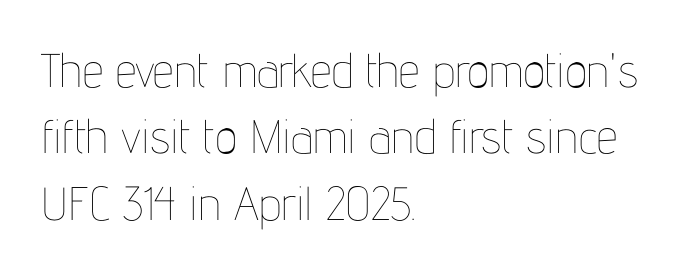
Looks like regular typesetting: each glyph gets only the width it needs. Descenders are the only things crossing below the line. Bold? No — there's no thickening of the strokes. One-word summary of the alignment: left. This sample keeps an unexceptional amount of space between lines. In terms of letterspacing, this is plain default setting.
